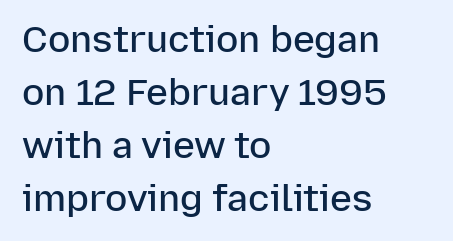
{"serif": "no", "italic": "no", "bold": "semi", "weight": "semibold", "width": "normal", "stroke_contrast": "low", "x_height": "medium", "monospaced": "no", "underline": "no", "align": "left", "line_spacing": "normal", "line_spacing_ratio": 1.43, "letter_spacing": "normal", "letter_spacing_em": 0.0, "glyph_px": 37}
